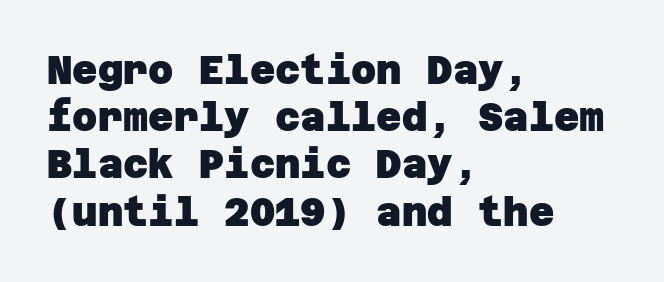
Q: Is the text bold? A: Yes.
Q: Is the typeface a serif or a sans-serif typeface? A: Sans-serif.
Q: Is the text underlined? A: No.
Q: How is the paragraph aligned? A: Left-aligned.
Q: Is the spacing between letters normal or unusually wide? A: Normal.
Q: Width (condensed, normal, or wide)? A: Normal.
Q: Stroke contrast? A: Low.
Q: x-height? A: Large.
